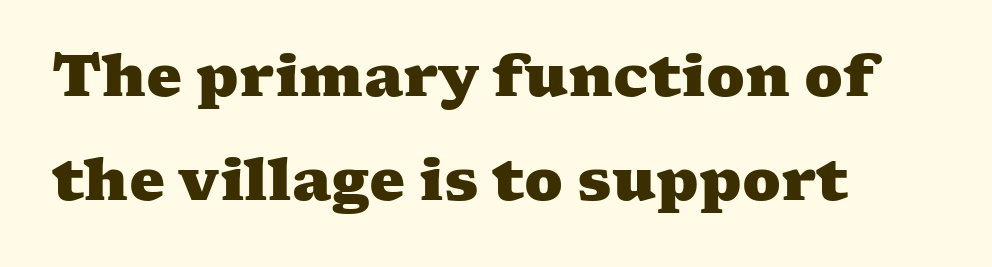
Bare-footed words on every line. In terms of letterspacing, this is plain default setting. The glyphs have the mass of a bold cut. Character widths vary here, with narrow letters taking less room than wide ones.
